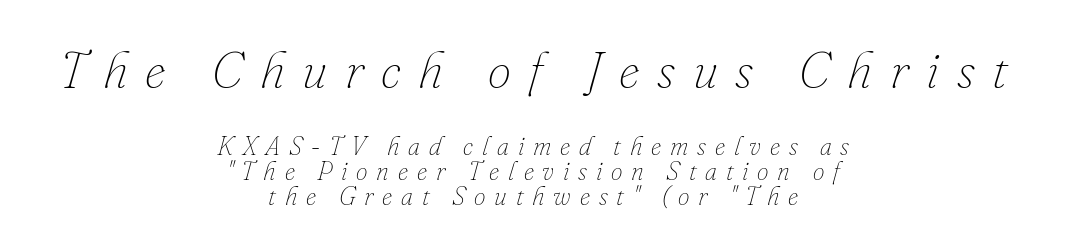
The image shows 52 px thin type, italic (leaning right); set centered, tight line spacing (0.97x), unusually wide letter spacing (+0.34 em), not underlined; the first (top) block is 2.0x larger; low stroke contrast and a small x-height.
